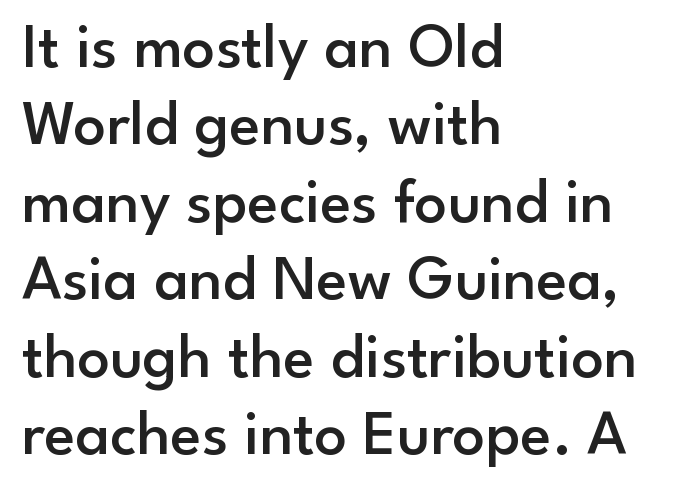
{"serif": "no", "italic": "no", "bold": "semi", "weight": "semibold", "width": "normal", "stroke_contrast": "low", "x_height": "small", "monospaced": "no", "underline": "no", "align": "left", "line_spacing_ratio": 1.21, "letter_spacing": "normal", "letter_spacing_em": 0.0, "glyph_px": 64}
